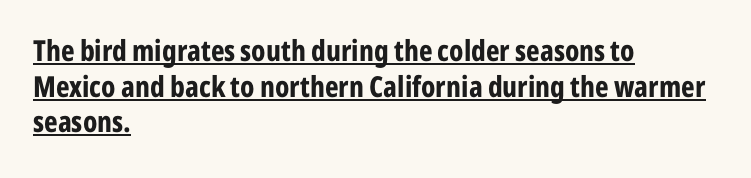
The face used here is proportionally spaced, like ordinary book or web type. Tracking here is standard; glyphs follow each other at the usual distance. Notice how thick the strokes are: this is what a full bold looks like. The characters display no serif detailing; their extremities are plain.
